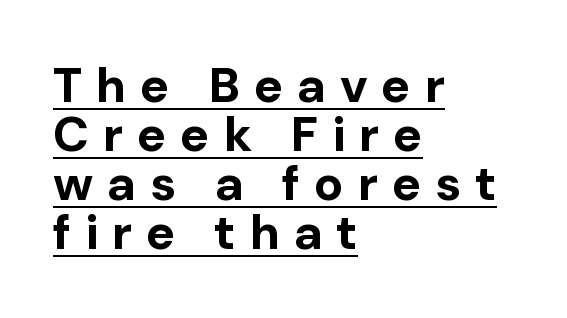
The image shows 49 px bold sans-serif type, upright; set left-aligned, tight line spacing (1.0x), unusually wide letter spacing (+0.28 em), underlined; low stroke contrast and a medium x-height.
